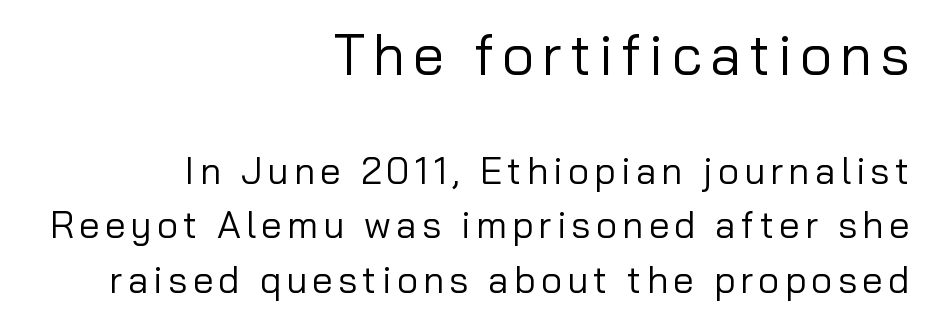
Ink coverage per letter is moderate at most. If you drew a line through each stem, it would be perfectly vertical. Look at the bottom of the vertical strokes: they stop flat, with no serifs. Baseline-to-baseline distance is the conventional proportion of letter height. The more generous point size was reserved for the upper chunk. This rendering uses right alignment, leaving the left contour irregular.
